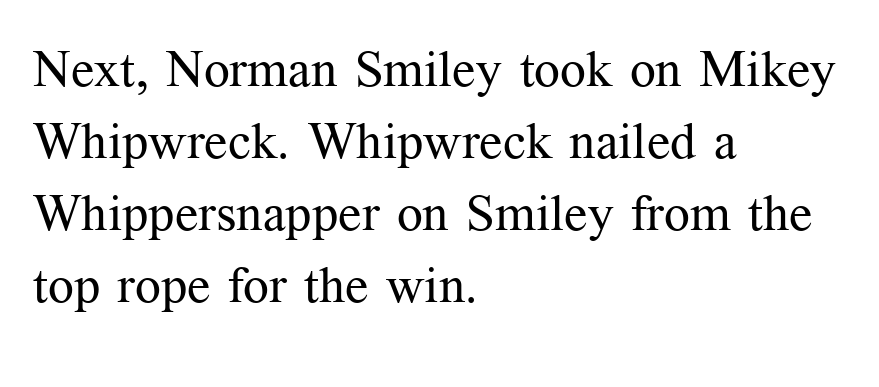
Q: Is the text bold? A: No.
Q: Is the text italic (slanted)? A: No, it is upright.
Q: Is the typeface a serif or a sans-serif typeface? A: Serif.
Q: Is the text underlined? A: No.
Q: How is the paragraph aligned? A: Left-aligned.
Q: Is the spacing between letters normal or unusually wide? A: Normal.
Q: Is the spacing between lines tight, normal or loose? A: Normal.
Q: Width (condensed, normal, or wide)? A: Normal.
Q: Stroke contrast? A: Medium.
Q: x-height? A: Medium.
Q: Monospaced? A: No.
